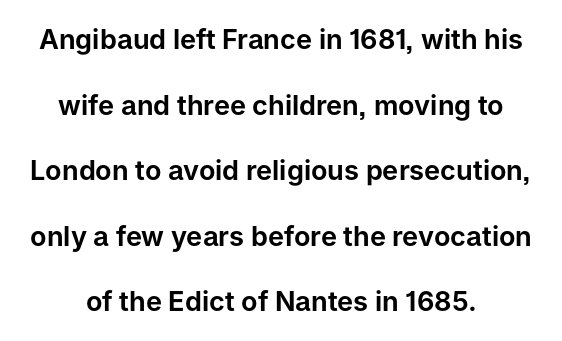
{"italic": "no", "underline": "no", "align": "center", "line_spacing": "loose", "line_spacing_ratio": 2.43, "letter_spacing": "normal", "letter_spacing_em": 0.0, "glyph_px": 27}
